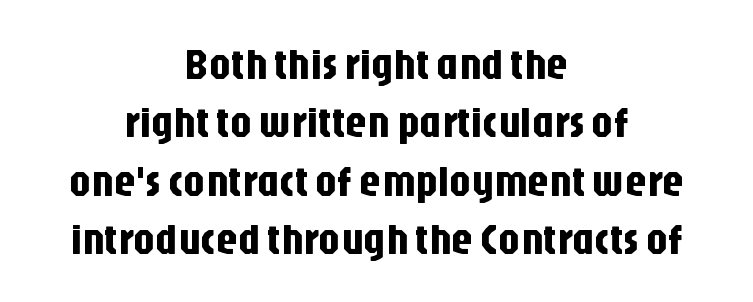
The image shows 43 px condensed sans-serif type, upright; set centered, normal line spacing (1.36x), normal letter spacing, not underlined; low stroke contrast and a large x-height.
